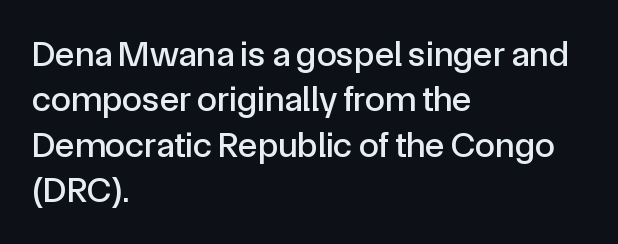
{"serif": "no", "italic": "no", "width": "normal", "x_height": "medium", "monospaced": "no", "underline": "no", "align": "left", "line_spacing": "normal", "line_spacing_ratio": 1.26, "letter_spacing": "normal", "letter_spacing_em": 0.0, "glyph_px": 36}
